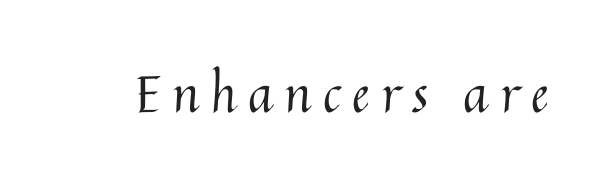
The passage shown is not bold in any degree. A clean baseline with only descenders dipping below it. Do the characters align in a grid? No, the font is proportional.
